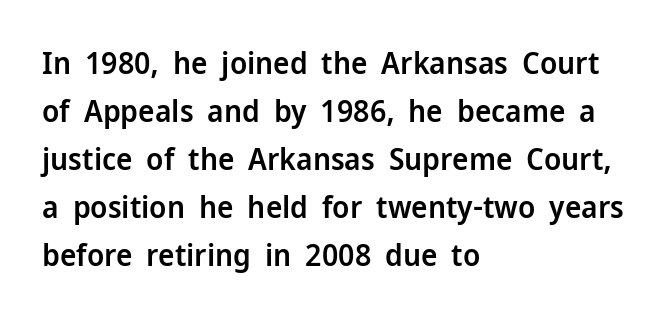
Q: Is the text bold? A: Semi-bold.
Q: Is the text italic (slanted)? A: No, it is upright.
Q: Is the typeface a serif or a sans-serif typeface? A: Sans-serif.
Q: Is the text underlined? A: No.
Q: How is the paragraph aligned? A: Left-aligned.
Q: Is the spacing between letters normal or unusually wide? A: Normal.
Q: Is the spacing between lines tight, normal or loose? A: Normal.
Q: Width (condensed, normal, or wide)? A: Normal.
Q: Stroke contrast? A: Low.
Q: x-height? A: Medium.
Q: Monospaced? A: No.
